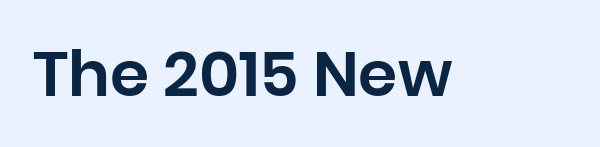
The image shows 63 px sans-serif type, upright; set normal letter spacing, not underlined; low stroke contrast and a large x-height.
